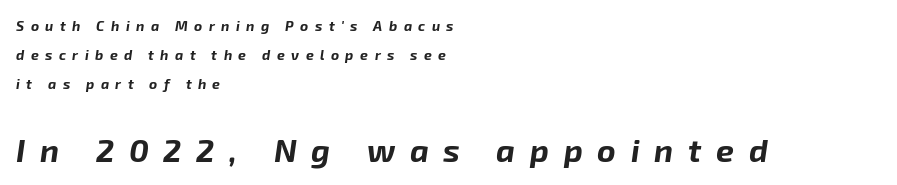
Q: Is the text bold? A: Yes.
Q: Is the text italic (slanted)? A: Yes, it leans right by about 8 degrees.
Q: Is the text underlined? A: No.
Q: How is the paragraph aligned? A: Left-aligned.
Q: Is the spacing between letters normal or unusually wide? A: Unusually wide.
Q: Is the spacing between lines tight, normal or loose? A: Loose.
Q: Which block of text is set in a larger size, the first (top) or the second (bottom)? A: The second (bottom) one.
Q: Width (condensed, normal, or wide)? A: Normal.
Q: Stroke contrast? A: Low.
Q: x-height? A: Medium.
Q: Monospaced? A: No.
